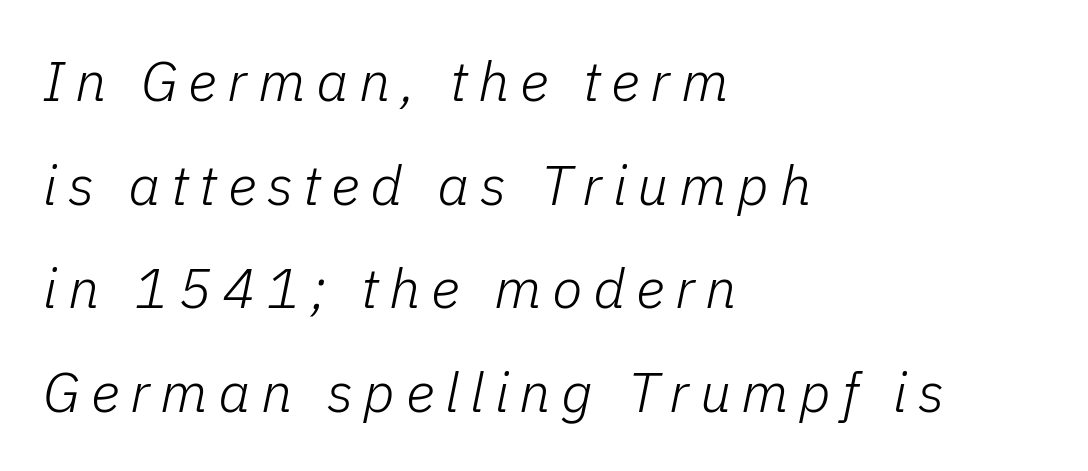
The image shows 56 px light type, italic (leaning right); set left-aligned, line spacing 1.85x, not underlined; low stroke contrast and a medium x-height.
